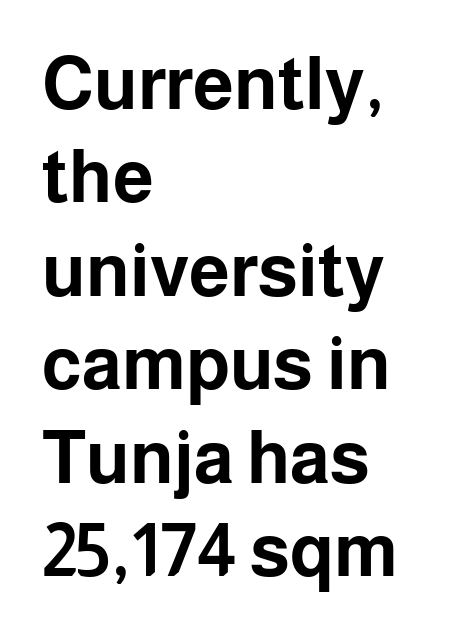
{"serif": "no", "italic": "no", "bold": "yes", "weight": "bold", "width": "normal", "stroke_contrast": "low", "x_height": "medium", "monospaced": "no", "underline": "no", "align": "left", "line_spacing": "normal", "line_spacing_ratio": 1.28, "letter_spacing": "normal", "letter_spacing_em": 0.0, "glyph_px": 73}
